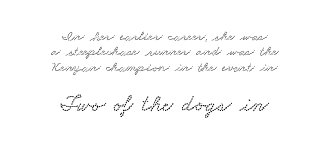
Q: Is the text underlined? A: No.
Q: How is the paragraph aligned? A: Centered.
Q: Is the spacing between letters normal or unusually wide? A: Normal.
Q: Is the spacing between lines tight, normal or loose? A: Tight.
Q: Which block of text is set in a larger size, the first (top) or the second (bottom)? A: The second (bottom) one.
